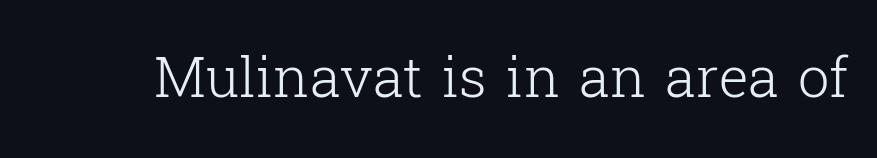
{"serif": "yes", "italic": "no", "bold": "no", "weight": "light", "width": "normal", "stroke_contrast": "low", "x_height": "medium", "monospaced": "no", "underline": "no", "letter_spacing": "normal", "letter_spacing_em": 0.0, "glyph_px": 56}
